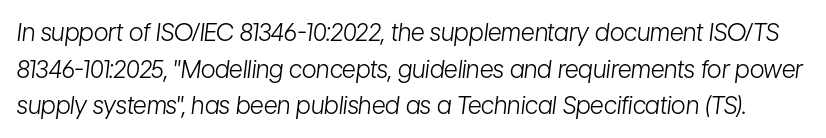
The image shows 24 px text type, italic (leaning right); set normal line spacing (1.53x), normal letter spacing, not underlined.
